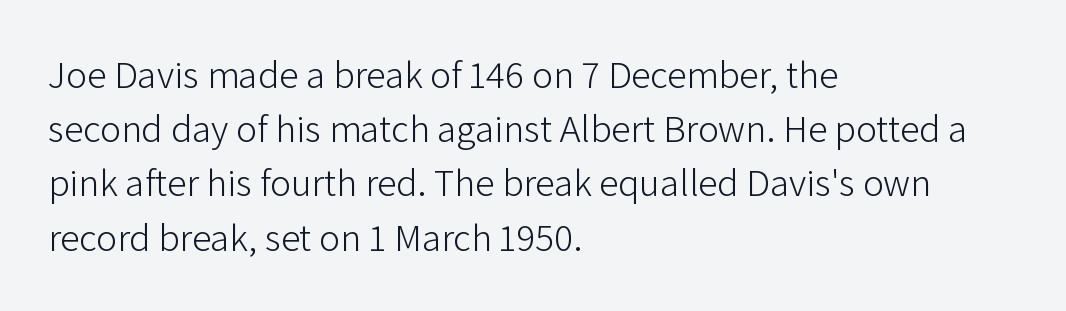
{"serif": "no", "italic": "no", "bold": "no", "weight": "light", "width": "normal", "stroke_contrast": "low", "x_height": "medium", "monospaced": "no", "underline": "no", "align": "left", "line_spacing": "normal", "line_spacing_ratio": 1.39, "letter_spacing": "normal", "letter_spacing_em": 0.0, "glyph_px": 39}
